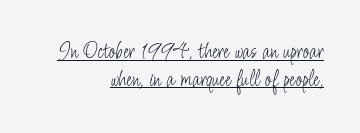
The font sits on the lighter half of the weight spectrum, regular included. The face used here is rendered with its standard letterfit. This rendering uses right alignment, leaving the left contour irregular. A continuous stroke trails under the words, as in a hyperlink. A typesetter would call this leading minimal, almost set solid.
